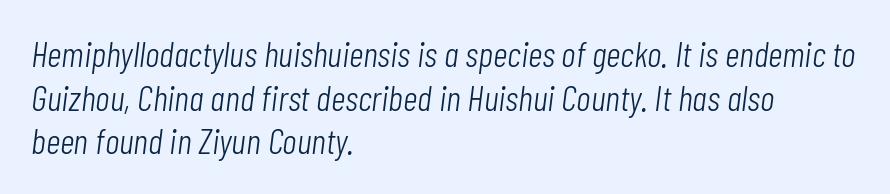
The font's italic variant was chosen for this text. The lines are quadded left. No extra tracking has been applied to these lines. Nothing heavy about these letters — not bold at all. Do the characters align in a grid? No, the font is proportional.
